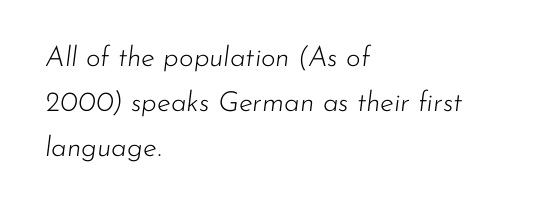
{"italic": "yes", "lean": "right", "slant_degrees": 7, "bold": "no", "weight": "light", "width": "normal", "stroke_contrast": "low", "x_height": "small", "monospaced": "no", "underline": "no", "align": "left", "line_spacing": "normal", "line_spacing_ratio": 1.6, "letter_spacing": "normal", "letter_spacing_em": 0.0, "glyph_px": 28}
